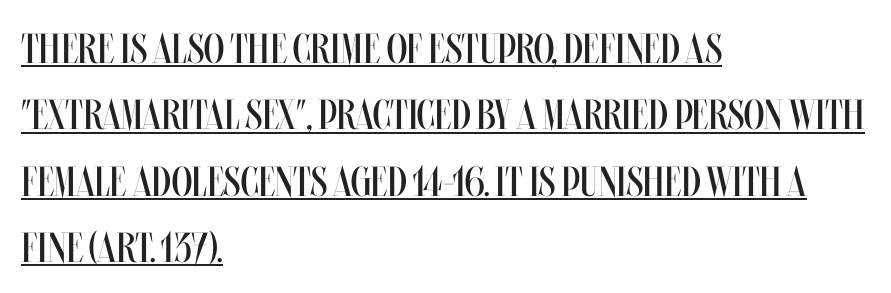
{"italic": "no", "bold": "no", "weight": "regular", "width": "condensed", "stroke_contrast": "medium", "x_height": "large", "monospaced": "no", "underline": "yes", "align": "left", "line_spacing": "normal", "line_spacing_ratio": 1.58, "letter_spacing": "normal", "letter_spacing_em": 0.0, "glyph_px": 42}
